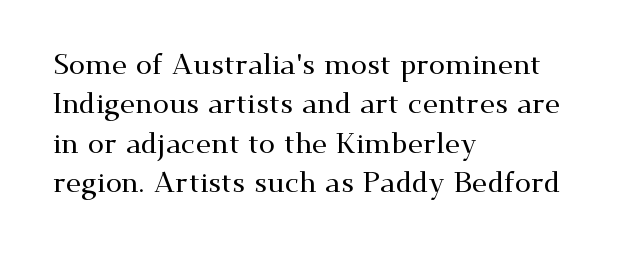
{"serif": "yes", "italic": "no", "width": "wide", "stroke_contrast": "medium", "x_height": "small", "monospaced": "no", "underline": "no", "align": "left", "line_spacing": "normal", "line_spacing_ratio": 1.36, "letter_spacing": "normal", "letter_spacing_em": 0.0, "glyph_px": 29}
